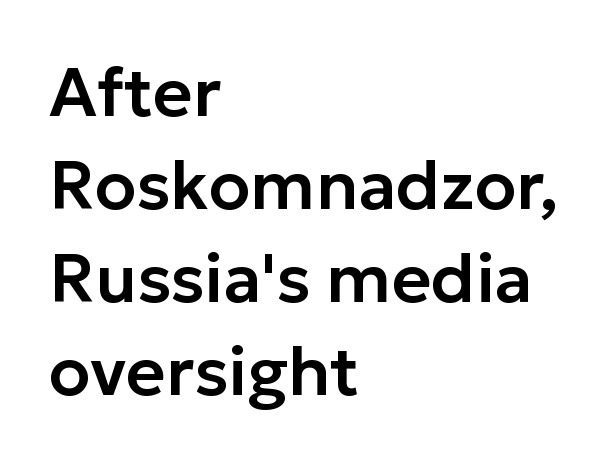
The image shows 68 px sans-serif type, upright; set left-aligned, normal line spacing (1.37x), normal letter spacing, not underlined; low stroke contrast and a medium x-height.
